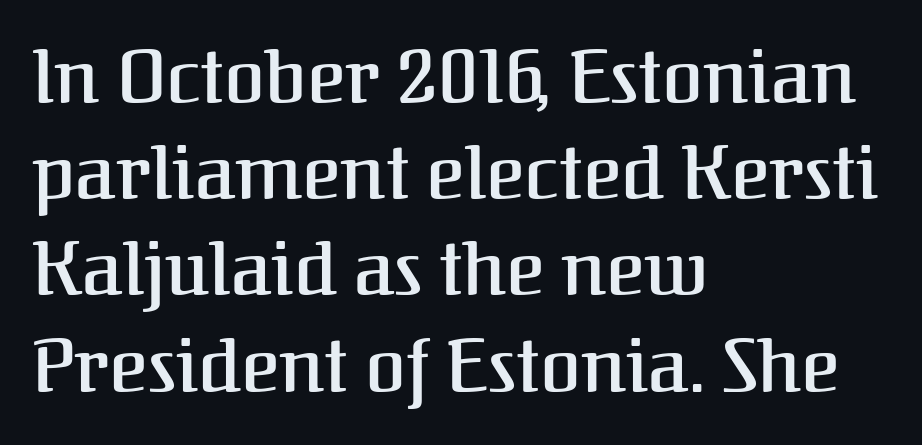
{"serif": "yes", "italic": "no", "width": "normal", "stroke_contrast": "medium", "x_height": "medium", "monospaced": "no", "underline": "no", "align": "left", "line_spacing": "normal", "line_spacing_ratio": 1.3, "letter_spacing": "normal", "letter_spacing_em": 0.0, "glyph_px": 74}
